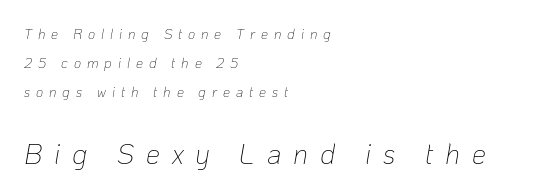
Q: Is the text bold? A: No.
Q: Is the text italic (slanted)? A: Yes, it leans right by about 10 degrees.
Q: Is the text underlined? A: No.
Q: How is the paragraph aligned? A: Left-aligned.
Q: Is the spacing between letters normal or unusually wide? A: Unusually wide.
Q: Is the spacing between lines tight, normal or loose? A: Loose.
Q: Which block of text is set in a larger size, the first (top) or the second (bottom)? A: The second (bottom) one.
Q: Width (condensed, normal, or wide)? A: Normal.
Q: Stroke contrast? A: Low.
Q: x-height? A: Medium.
Q: Monospaced? A: No.
